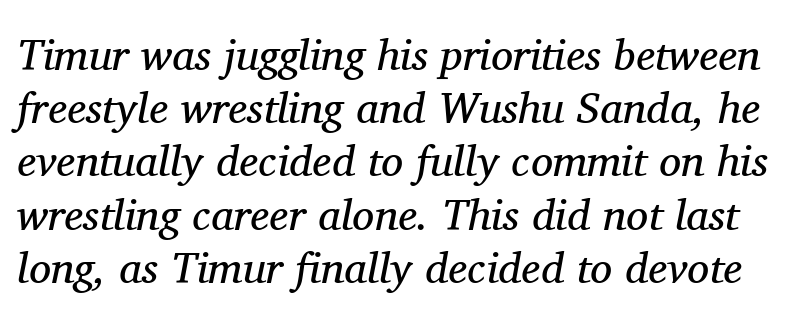
The image shows 44 px regular-weight serif type, italic (leaning right); set line spacing 1.21x, normal letter spacing, not underlined; medium stroke contrast and a medium x-height.
